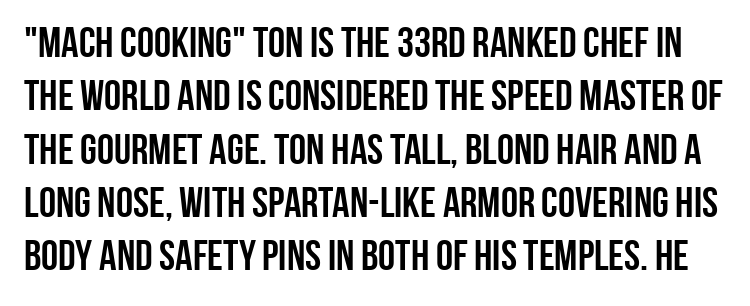
Q: Is the text bold? A: Yes.
Q: Is the text italic (slanted)? A: No, it is upright.
Q: Is the typeface a serif or a sans-serif typeface? A: Sans-serif.
Q: Is the text underlined? A: No.
Q: Is the spacing between letters normal or unusually wide? A: Normal.
Q: Width (condensed, normal, or wide)? A: Condensed.
Q: Stroke contrast? A: Low.
Q: x-height? A: Large.
Q: Monospaced? A: No.
